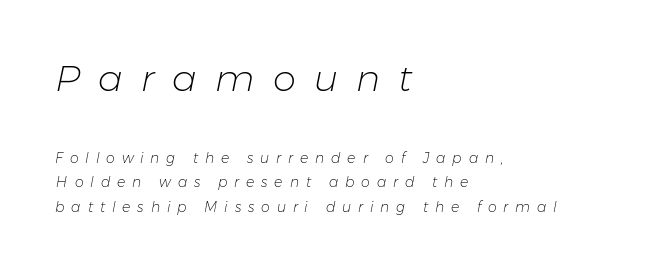
Q: Is the text bold? A: No.
Q: Is the text italic (slanted)? A: Yes, it leans right by about 11 degrees.
Q: Is the text underlined? A: No.
Q: How is the paragraph aligned? A: Left-aligned.
Q: Is the spacing between letters normal or unusually wide? A: Unusually wide.
Q: Which block of text is set in a larger size, the first (top) or the second (bottom)? A: The first (top) one.
Q: Width (condensed, normal, or wide)? A: Normal.
Q: Stroke contrast? A: Low.
Q: x-height? A: Medium.
Q: Monospaced? A: No.
